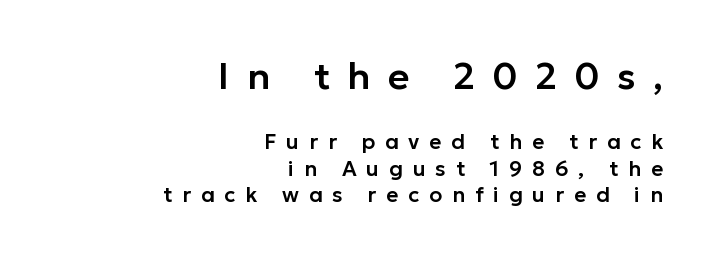
The image shows 37 px sans-serif type, upright; set right-aligned, normal line spacing (1.26x), unusually wide letter spacing (+0.47 em), not underlined; the first (top) block is 1.76x larger; low stroke contrast and a medium x-height.
